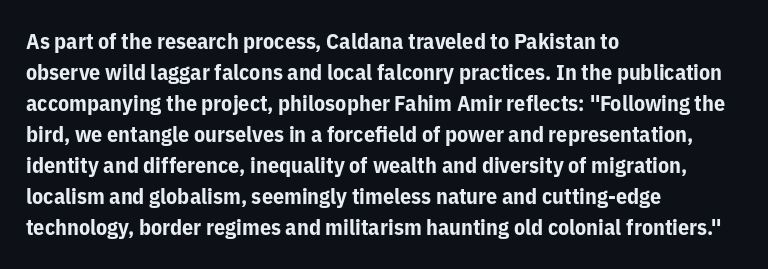
The image shows 22 px bold type, upright; set left-aligned, normal line spacing (1.41x), normal letter spacing, not underlined.
